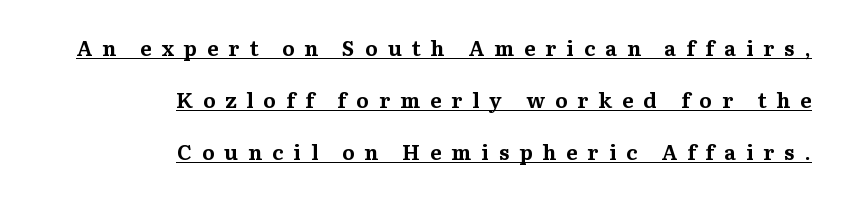
The image shows 21 px bold type, upright; set right-aligned, loose line spacing (2.47x), unusually wide letter spacing (+0.48 em), underlined.
